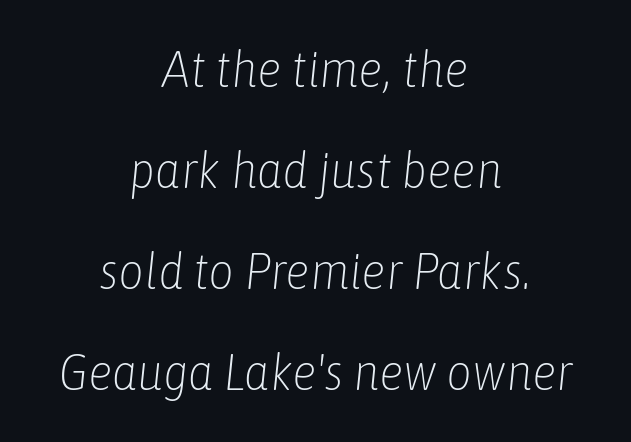
The image shows 50 px light, condensed type, italic (leaning right); set centered, loose line spacing (2.02x), normal letter spacing, not underlined; low stroke contrast and a medium x-height.
